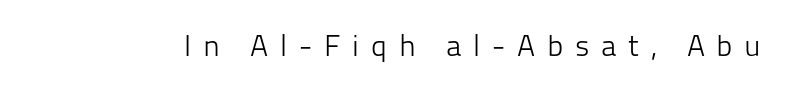
The image shows 30 px light sans-serif type, upright; set unusually wide letter spacing (+0.39 em), not underlined; low stroke contrast and a medium x-height.
